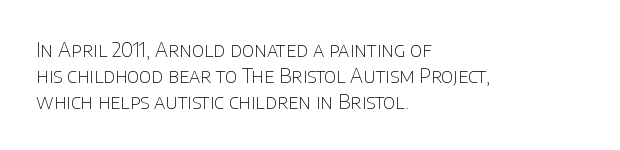
Where is the straight margin? On the left. This sample keeps an unexceptional amount of space between lines. The typesetting does not lean heavy: it is not bold. The gaps between neighbouring characters are ordinary and unremarkable. A clean baseline with only descenders dipping below it.
